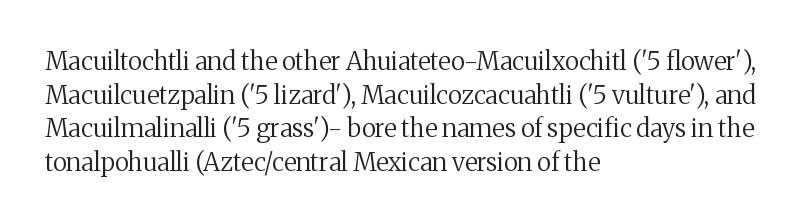
Q: Is the text bold? A: No.
Q: Is the text italic (slanted)? A: No, it is upright.
Q: Is the text underlined? A: No.
Q: How is the paragraph aligned? A: Left-aligned.
Q: Is the spacing between letters normal or unusually wide? A: Normal.
Q: Is the spacing between lines tight, normal or loose? A: Normal.
